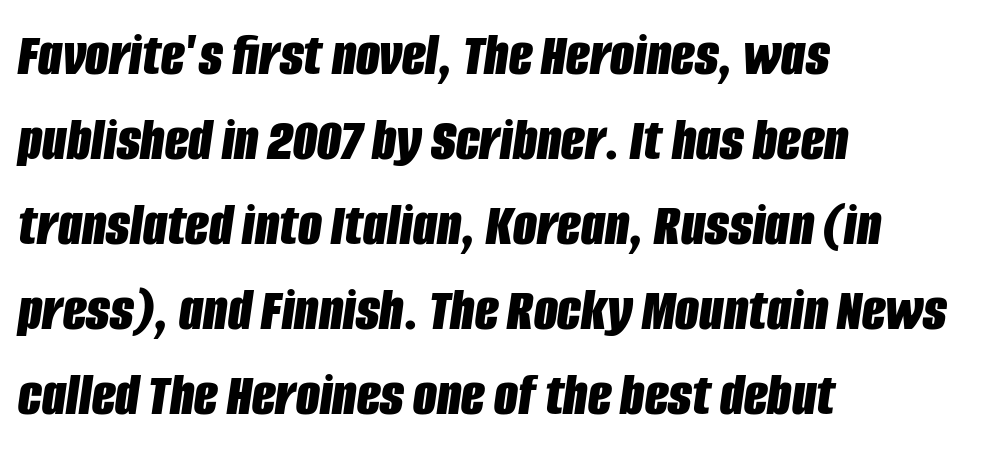
Q: Is the text bold? A: Yes.
Q: Is the text italic (slanted)? A: Yes, it leans right by about 8 degrees.
Q: Is the text underlined? A: No.
Q: How is the paragraph aligned? A: Left-aligned.
Q: Is the spacing between letters normal or unusually wide? A: Normal.
Q: Is the spacing between lines tight, normal or loose? A: Normal.
Q: Width (condensed, normal, or wide)? A: Condensed.
Q: Stroke contrast? A: Low.
Q: x-height? A: Large.
Q: Monospaced? A: No.
